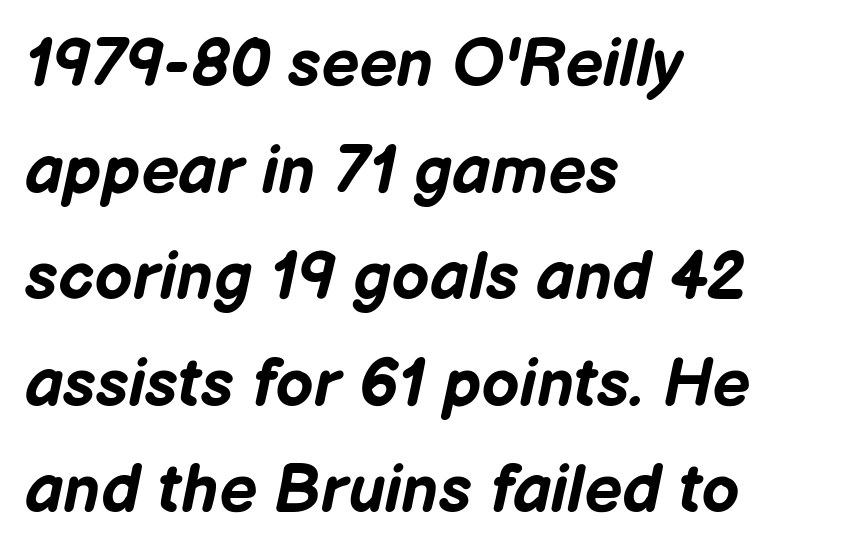
Q: Is the text bold? A: Yes.
Q: Is the text italic (slanted)? A: Yes, it leans right by about 12 degrees.
Q: Is the text underlined? A: No.
Q: How is the paragraph aligned? A: Left-aligned.
Q: Is the spacing between letters normal or unusually wide? A: Normal.
Q: Is the spacing between lines tight, normal or loose? A: Normal.
Q: Width (condensed, normal, or wide)? A: Normal.
Q: Stroke contrast? A: Low.
Q: x-height? A: Medium.
Q: Monospaced? A: No.
